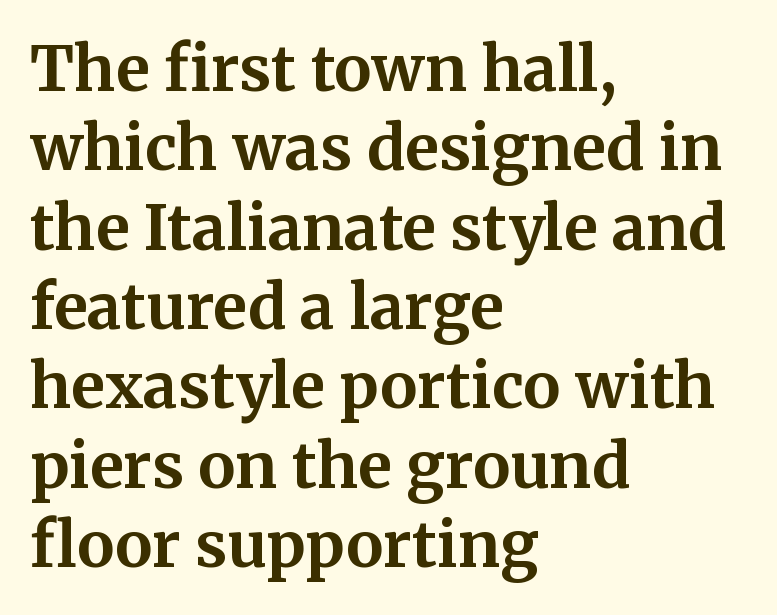
{"serif": "yes", "italic": "no", "bold": "yes", "weight": "bold", "width": "normal", "stroke_contrast": "medium", "x_height": "medium", "monospaced": "no", "underline": "no", "align": "left", "line_spacing": "normal", "line_spacing_ratio": 1.28, "letter_spacing": "normal", "letter_spacing_em": 0.0, "glyph_px": 62}
